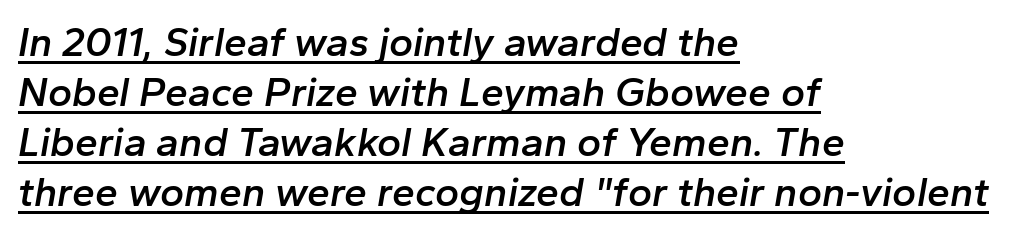
Q: Is the text bold? A: Semi-bold.
Q: Is the text italic (slanted)? A: Yes, it leans right by about 10 degrees.
Q: Is the text underlined? A: Yes.
Q: How is the paragraph aligned? A: Left-aligned.
Q: Is the spacing between letters normal or unusually wide? A: Normal.
Q: Width (condensed, normal, or wide)? A: Normal.
Q: Stroke contrast? A: Low.
Q: x-height? A: Medium.
Q: Monospaced? A: No.
